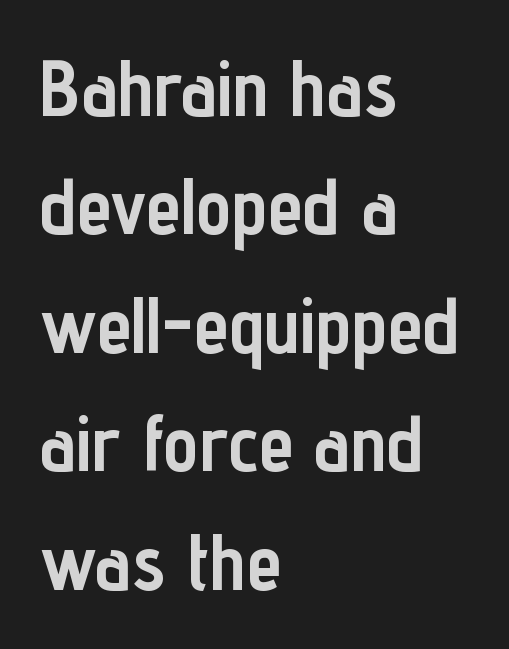
{"serif": "no", "italic": "no", "bold": "yes", "weight": "semibold", "width": "condensed", "stroke_contrast": "low", "x_height": "medium", "monospaced": "no", "underline": "no", "align": "left", "line_spacing": "normal", "line_spacing_ratio": 1.5, "letter_spacing": "normal", "letter_spacing_em": 0.0, "glyph_px": 79}
